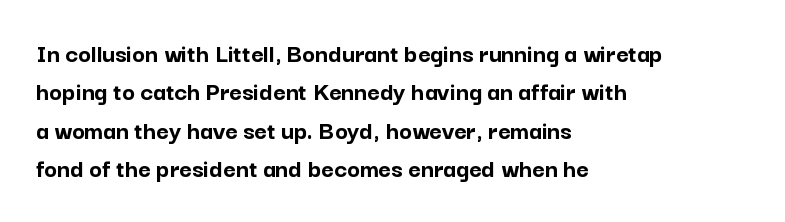
Q: Is the text bold? A: Yes.
Q: Is the text italic (slanted)? A: No, it is upright.
Q: Is the text underlined? A: No.
Q: How is the paragraph aligned? A: Left-aligned.
Q: Is the spacing between letters normal or unusually wide? A: Normal.
Q: Is the spacing between lines tight, normal or loose? A: Normal.
